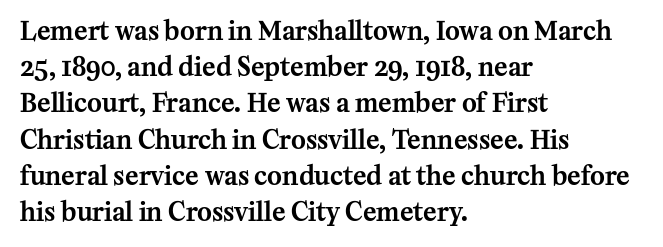
This sample keeps an unexceptional amount of space between lines. Characters follow at the spacing the type designer built in. Leftover space on each line is placed entirely after the last word. Nobody drew a line under any word here. The font's upright variant was chosen for this text.
